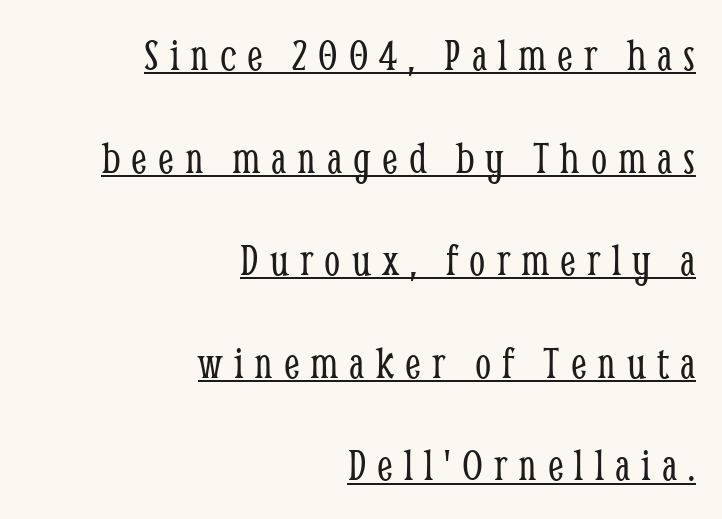
The image shows 46 px light, condensed serif type, upright; set right-aligned, loose line spacing (2.23x), unusually wide letter spacing (+0.24 em), underlined; low stroke contrast and a medium x-height.
